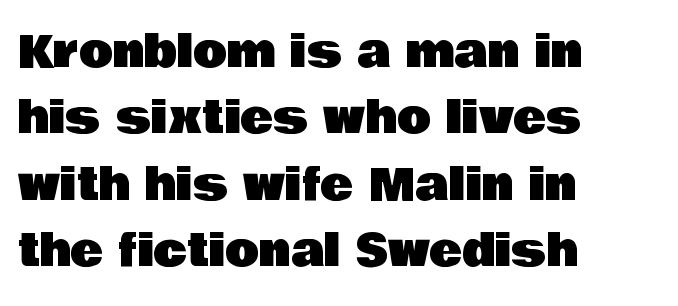
The image shows 44 px sans-serif type, upright; set left-aligned, normal line spacing (1.51x), normal letter spacing, not underlined; low stroke contrast and a large x-height.
